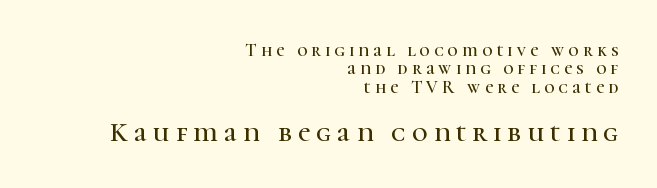
{"italic": "no", "underline": "no", "align": "right", "line_spacing": "tight", "line_spacing_ratio": 1.02, "letter_spacing": "wide", "letter_spacing_em": 0.23, "larger_block": "second", "size_ratio": 1.5, "glyph_px": 27}
